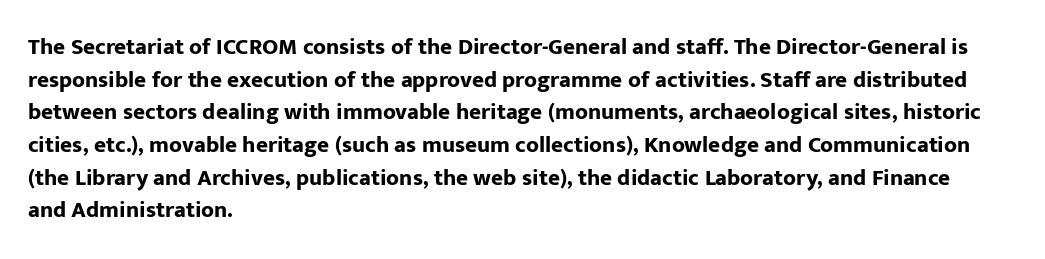
Here the glyphs are tracked normally, forming tight word shapes. One-word summary of the alignment: left. In terms of posture, this sample is upright. Notice how thick the strokes are: this is what a full bold looks like. The lines sit at an ordinary, default distance from one another.
